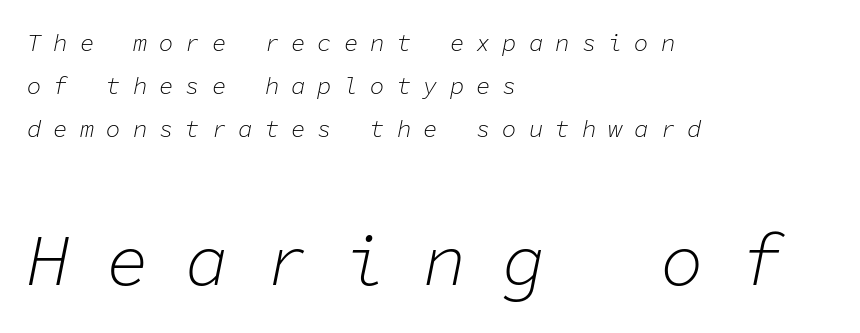
Q: Is the text bold? A: No.
Q: Is the text italic (slanted)? A: Yes, it leans right by about 11 degrees.
Q: Is the text underlined? A: No.
Q: How is the paragraph aligned? A: Left-aligned.
Q: Is the spacing between letters normal or unusually wide? A: Unusually wide.
Q: Which block of text is set in a larger size, the first (top) or the second (bottom)? A: The second (bottom) one.
Q: Width (condensed, normal, or wide)? A: Normal.
Q: Stroke contrast? A: Low.
Q: x-height? A: Medium.
Q: Monospaced? A: Yes.
